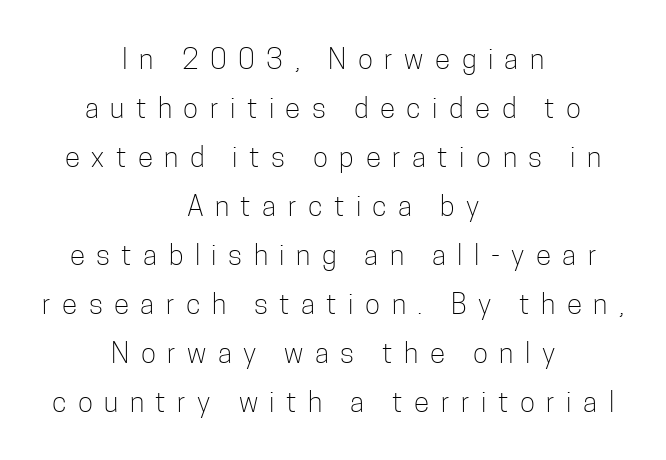
Note the varied advance widths — an 'i' is clearly narrower than an 'm'. Glyph-to-glyph distance is far greater than everyday printed text. Honestly, there is no underline to notice here at all. Leftover space on each line is divided equally before and after the words.
